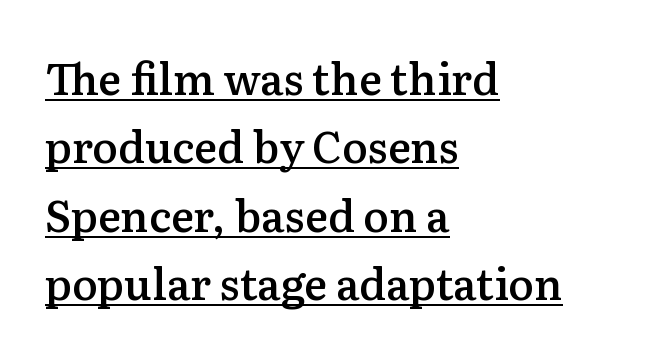
Q: Is the text bold? A: Semi-bold.
Q: Is the text italic (slanted)? A: No, it is upright.
Q: Is the typeface a serif or a sans-serif typeface? A: Serif.
Q: Is the text underlined? A: Yes.
Q: How is the paragraph aligned? A: Left-aligned.
Q: Is the spacing between letters normal or unusually wide? A: Normal.
Q: Is the spacing between lines tight, normal or loose? A: Normal.
Q: Width (condensed, normal, or wide)? A: Normal.
Q: Stroke contrast? A: Medium.
Q: x-height? A: Medium.
Q: Monospaced? A: No.
